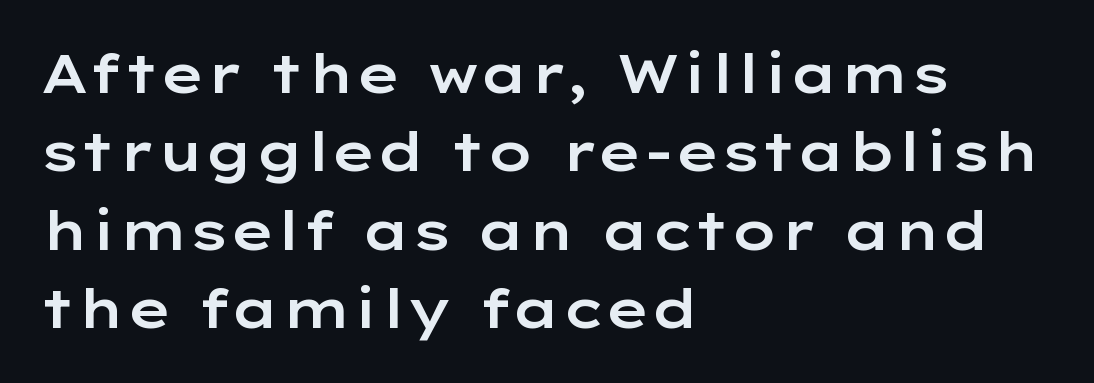
The letters advance in unequal steps, a hallmark of proportional type. The leading is moderate, giving the passage an even texture. Upright lettering throughout. No word sits above an underline. I'd call this a sans setting — the letters go barefoot.
